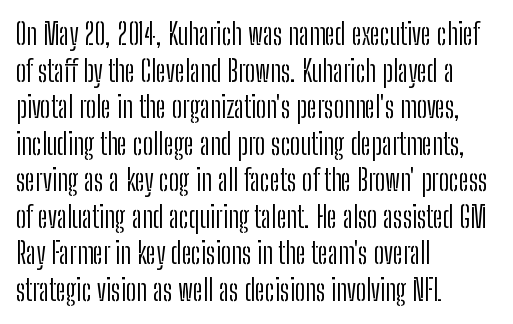
Q: Is the text bold? A: No.
Q: Is the text italic (slanted)? A: No, it is upright.
Q: Is the typeface a serif or a sans-serif typeface? A: Sans-serif.
Q: Is the text underlined? A: No.
Q: How is the paragraph aligned? A: Left-aligned.
Q: Is the spacing between letters normal or unusually wide? A: Normal.
Q: Is the spacing between lines tight, normal or loose? A: Normal.
Q: Width (condensed, normal, or wide)? A: Condensed.
Q: Stroke contrast? A: Low.
Q: x-height? A: Medium.
Q: Monospaced? A: No.
